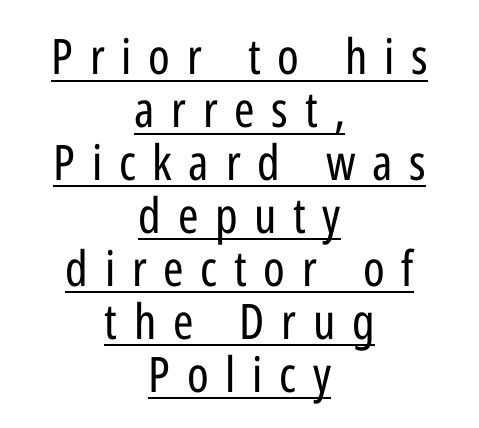
This rendering uses center alignment, leaving both contours irregular but symmetric. Glance below the letters and you will spot a drawn line. This reads as an unemphasized weight, regular at the heaviest. The horizontal fit of the characters is loose and conspicuously gappy. A typesetter would call this proportional, since set widths differ per character.
